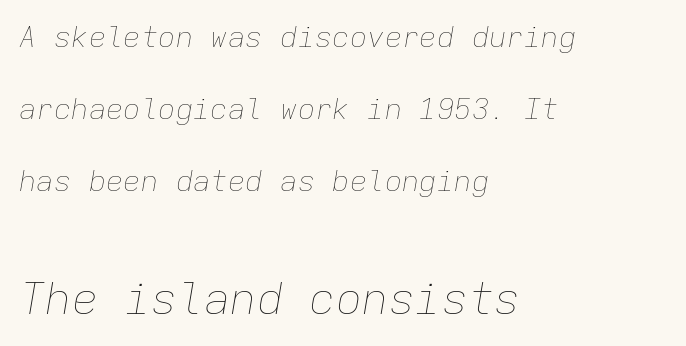
Words appear dense and cohesive because spacing is normal. The rendering uses typewriter-style spacing with identical character cells. If you drew a line through each stem, it would be angled. The line-height multiplier appears high, well above default. Caption: upper text group reduced, lower text group enlarged.
